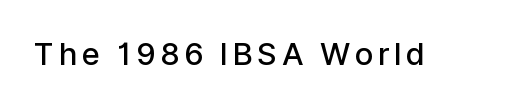
Font category for this specimen: sans-serif. As a designer I'd log this as weight 600, semibold. The strip under each line holds only bare page. These lines were composed using upright roman letters. Think of a printed novel: that variable character pitch is what you see here.
